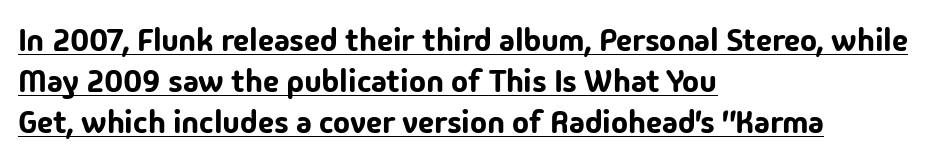
The rendering keeps characters at their native spacing. Every stem runs plumb, perpendicular to the baseline. The letters carry no serifs — their stems end cleanly without finishing strokes. Summary of vertical rhythm: regular, with standard interline spacing.
